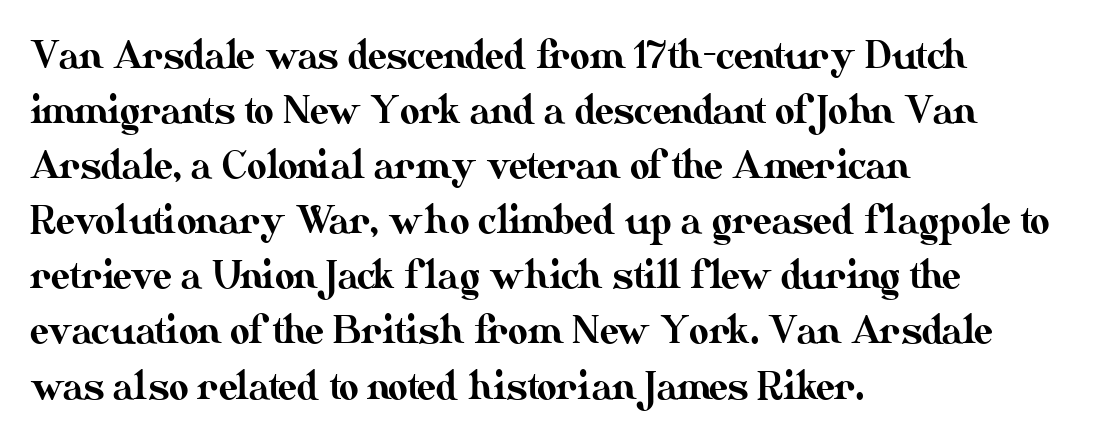
The image shows 38 px text type, upright; set left-aligned, normal line spacing (1.45x), normal letter spacing, not underlined; medium stroke contrast and a small x-height.
